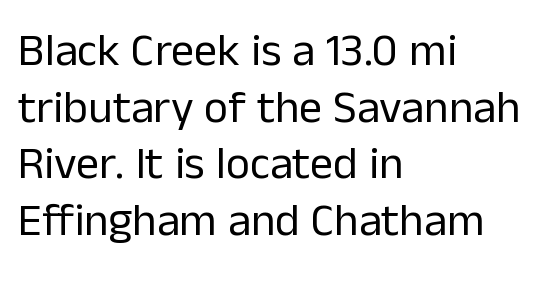
Q: Is the text bold? A: No.
Q: Is the text italic (slanted)? A: No, it is upright.
Q: Is the typeface a serif or a sans-serif typeface? A: Sans-serif.
Q: Is the text underlined? A: No.
Q: How is the paragraph aligned? A: Left-aligned.
Q: Is the spacing between letters normal or unusually wide? A: Normal.
Q: Width (condensed, normal, or wide)? A: Normal.
Q: Stroke contrast? A: Low.
Q: x-height? A: Medium.
Q: Monospaced? A: No.
